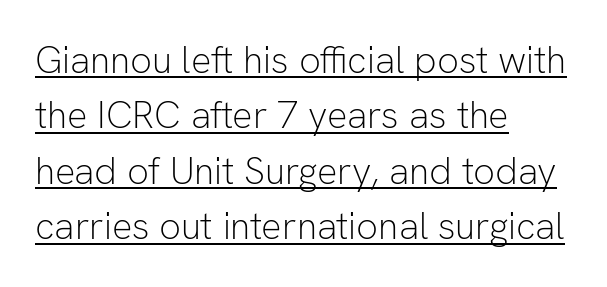
The typesetter has applied underlining to the passage shown. Stroke terminals: plain, sans-serif. Weight: in the light-to-regular range. A typesetter would mark this as roman, not italic.
